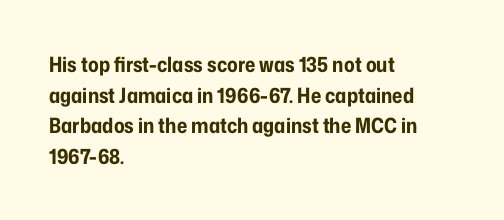
{"italic": "no", "bold": "yes", "underline": "no", "align": "left", "line_spacing": "normal", "line_spacing_ratio": 1.46, "letter_spacing": "normal", "letter_spacing_em": 0.0, "glyph_px": 21}
